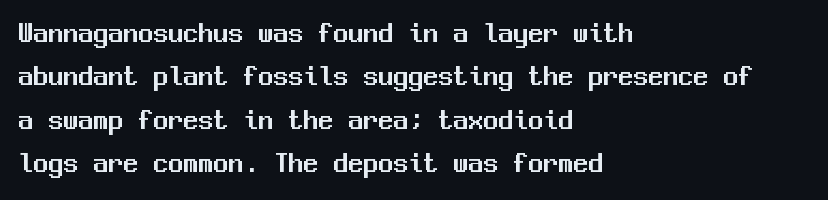
{"serif": "no", "italic": "no", "width": "normal", "stroke_contrast": "medium", "x_height": "medium", "monospaced": "yes", "underline": "no", "align": "left", "line_spacing": "normal", "line_spacing_ratio": 1.45, "letter_spacing": "normal", "letter_spacing_em": 0.0, "glyph_px": 30}
